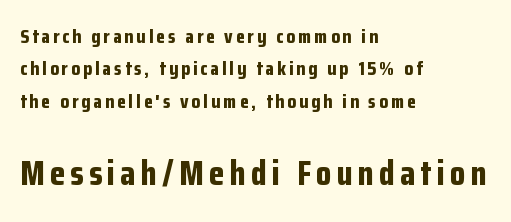
Q: Is the text bold? A: Yes.
Q: Is the text italic (slanted)? A: No, it is upright.
Q: Is the typeface a serif or a sans-serif typeface? A: Sans-serif.
Q: Is the text underlined? A: No.
Q: How is the paragraph aligned? A: Left-aligned.
Q: Is the spacing between lines tight, normal or loose? A: Normal.
Q: Which block of text is set in a larger size, the first (top) or the second (bottom)? A: The second (bottom) one.
Q: Width (condensed, normal, or wide)? A: Condensed.
Q: Stroke contrast? A: Low.
Q: x-height? A: Medium.
Q: Monospaced? A: No.
